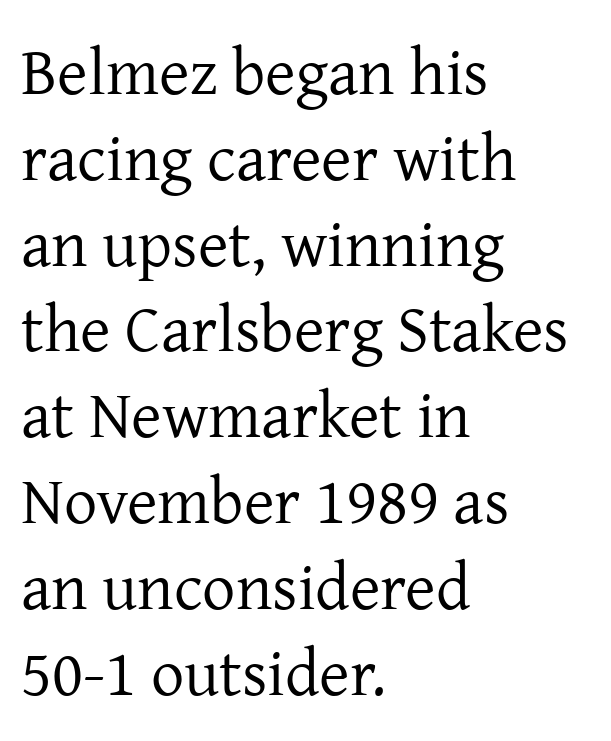
The image shows 66 px regular-weight serif type, upright; set left-aligned, normal line spacing (1.3x), normal letter spacing, not underlined; low stroke contrast and a medium x-height.
